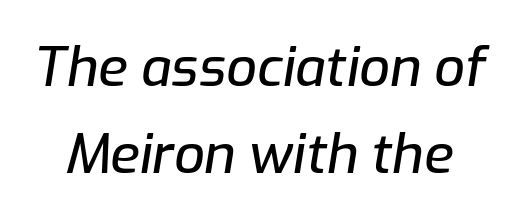
The image shows 54 px text type, italic (leaning right); set normal line spacing (1.62x), normal letter spacing, not underlined; low stroke contrast and a medium x-height.
